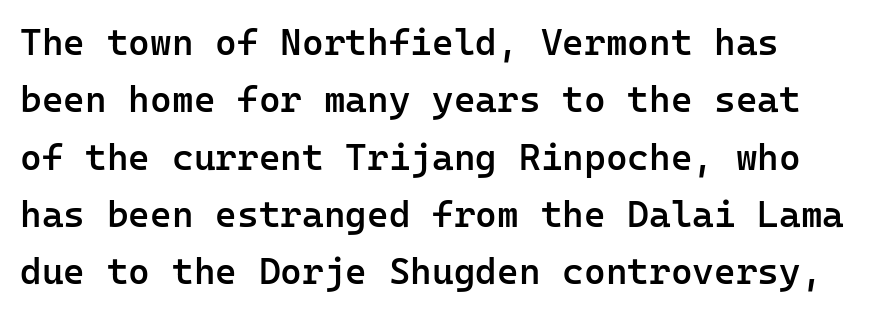
The image shows 37 px semibold sans-serif type, upright, monospaced; set normal line spacing (1.55x), normal letter spacing, not underlined; low stroke contrast and a medium x-height.
